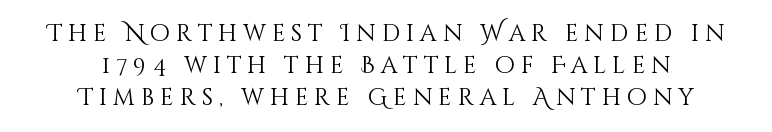
The zone under the glyphs is completely vacant. Italic? Not at all — the glyphs are vertical. Vertical stems look standard width or narrower in stroke. This rendering widens character spacing well past its baseline value. The lines sit at an ordinary, default distance from one another.
